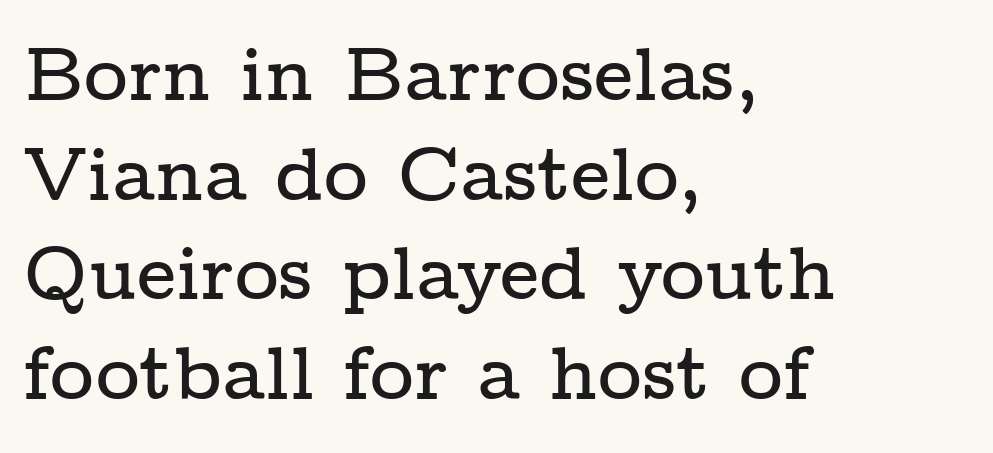
{"serif": "yes", "italic": "no", "width": "wide", "stroke_contrast": "low", "x_height": "medium", "monospaced": "no", "underline": "no", "align": "left", "line_spacing": "normal", "line_spacing_ratio": 1.31, "letter_spacing": "normal", "letter_spacing_em": 0.0, "glyph_px": 76}
